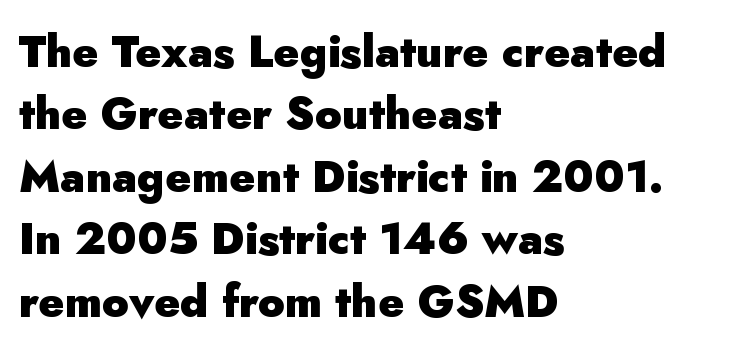
The space directly below the letters is spotless. In terms of letterform style, serifs are entirely absent. Does the lettering tilt? It doesn't — this is upright. Tracking here is standard; glyphs follow each other at the usual distance. The leading is moderate, giving the passage an even texture.
